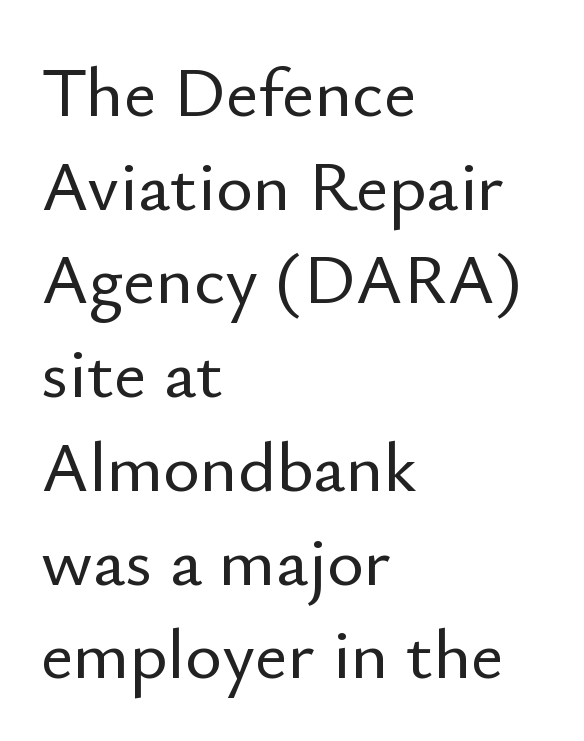
Visually the block forms a straight wall on the left and a jagged coastline on the right. The type sits square on the baseline with zero lean. This rendering features lettering with no underline. Do the characters align in a grid? No, the font is proportional. Note: no serifs on the glyphs.
